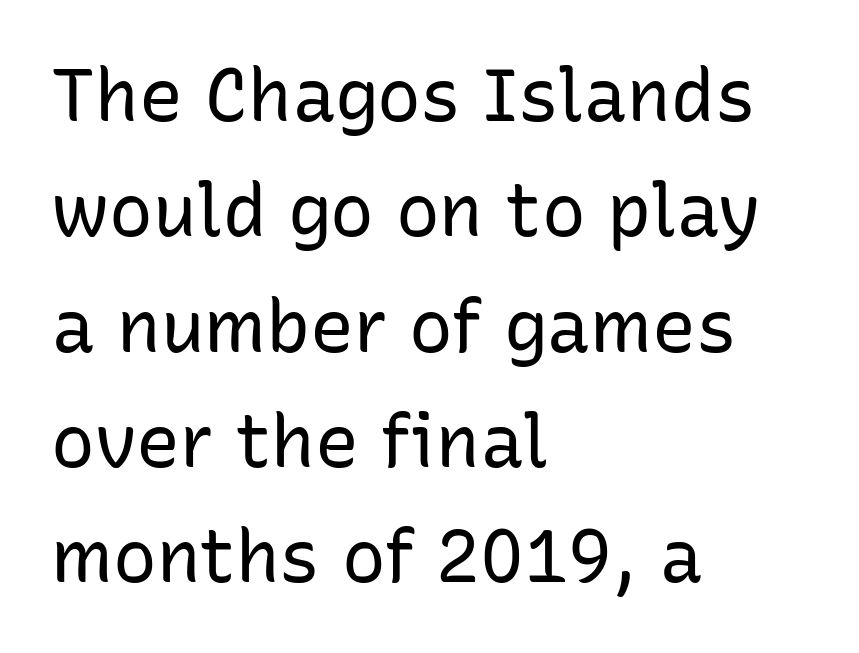
The image shows 73 px regular-weight sans-serif type, upright; set left-aligned, normal line spacing (1.58x), normal letter spacing, not underlined; low stroke contrast and a medium x-height.
